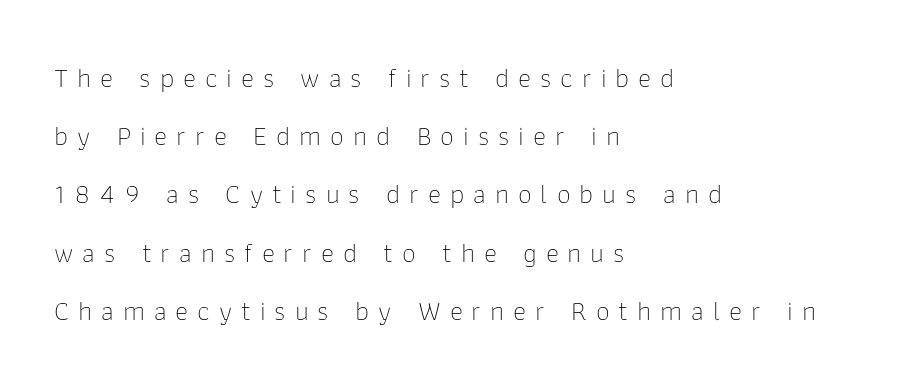
Short note: letters widely spaced. A bare baseline throughout the passage. Nope, not italic — everything's standing straight. In terms of leading, this rendering errs on the spacious side. The passage shown is typed in a proportional face where columns would drift. Serifs: no, the terminals of the letterforms are clean.
